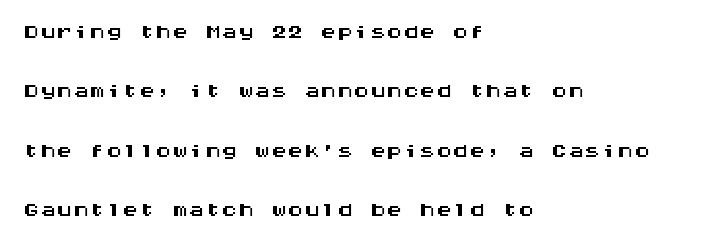
Nope, no serifs anywhere on these letters. Upright lettering throughout. In terms of letterspacing, this is plain default setting. Fixed-width glyphs throughout — classic coding-font behaviour. This rendering uses left alignment, leaving the right contour irregular. Quick note: underline off.
